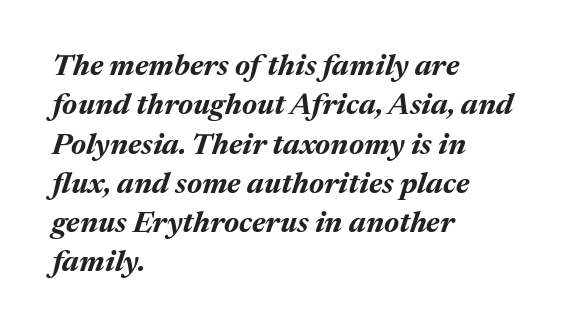
Q: Is the text bold? A: Yes.
Q: Is the text italic (slanted)? A: Yes, it leans right by about 17 degrees.
Q: Is the text underlined? A: No.
Q: How is the paragraph aligned? A: Left-aligned.
Q: Is the spacing between letters normal or unusually wide? A: Normal.
Q: Is the spacing between lines tight, normal or loose? A: Normal.
Q: Width (condensed, normal, or wide)? A: Normal.
Q: Stroke contrast? A: Medium.
Q: x-height? A: Medium.
Q: Monospaced? A: No.
